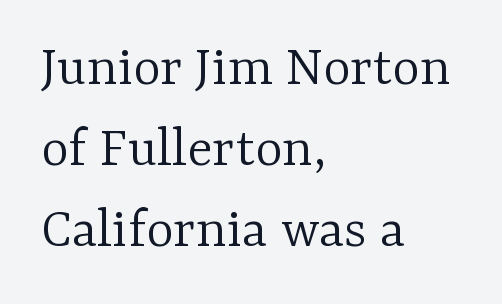
{"serif": "yes", "italic": "no", "bold": "no", "weight": "light", "width": "normal", "stroke_contrast": "low", "x_height": "medium", "monospaced": "no", "underline": "no", "align": "left", "line_spacing": "normal", "line_spacing_ratio": 1.37, "letter_spacing": "normal", "letter_spacing_em": 0.0, "glyph_px": 59}
